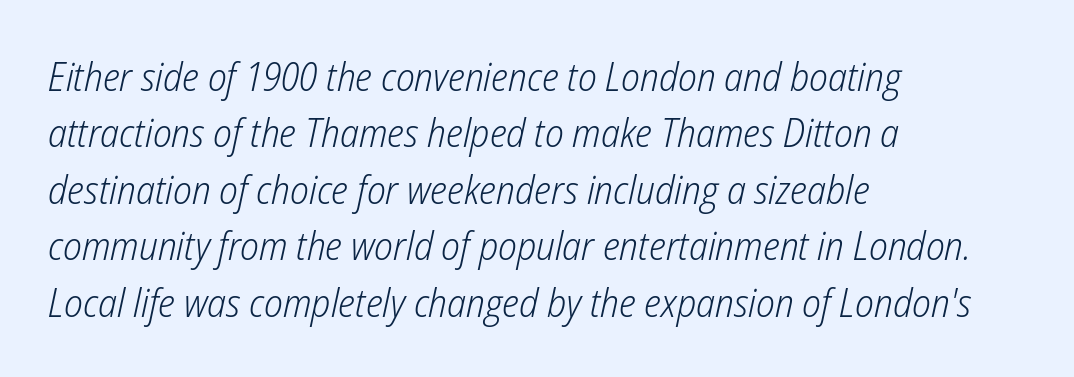
The image shows 40 px light, condensed type, italic (leaning right); set left-aligned, normal line spacing (1.41x), normal letter spacing, not underlined; low stroke contrast and a medium x-height.
